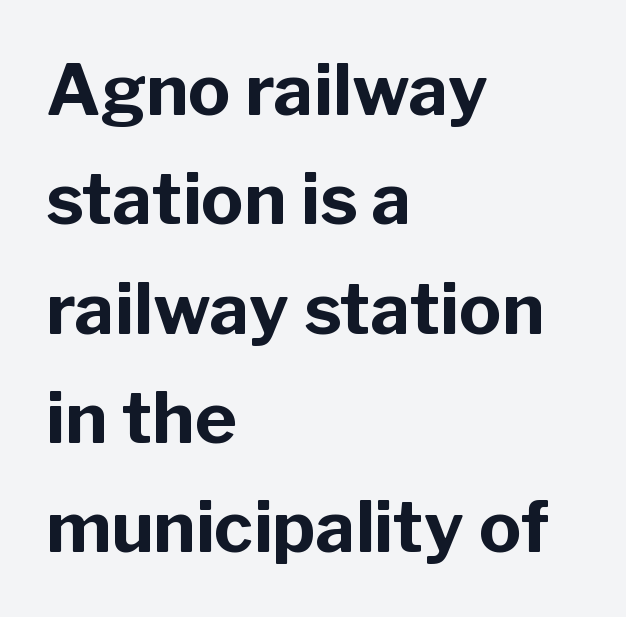
The image shows 71 px bold sans-serif type, upright; set left-aligned, normal line spacing (1.54x), normal letter spacing, not underlined; low stroke contrast and a medium x-height.
